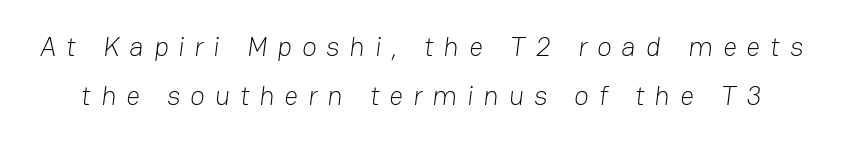
{"bold": "no", "underline": "no", "line_spacing_ratio": 1.81, "letter_spacing": "wide", "letter_spacing_em": 0.37, "glyph_px": 27}
